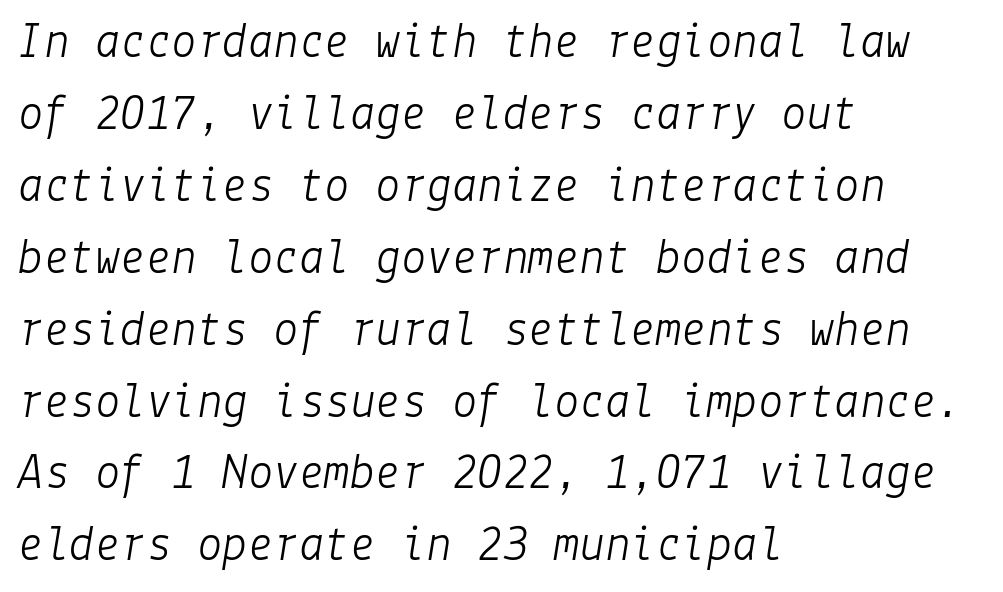
The image shows 51 px light type, italic (leaning right); set left-aligned, normal line spacing (1.41x), normal letter spacing, not underlined; low stroke contrast and a medium x-height.
